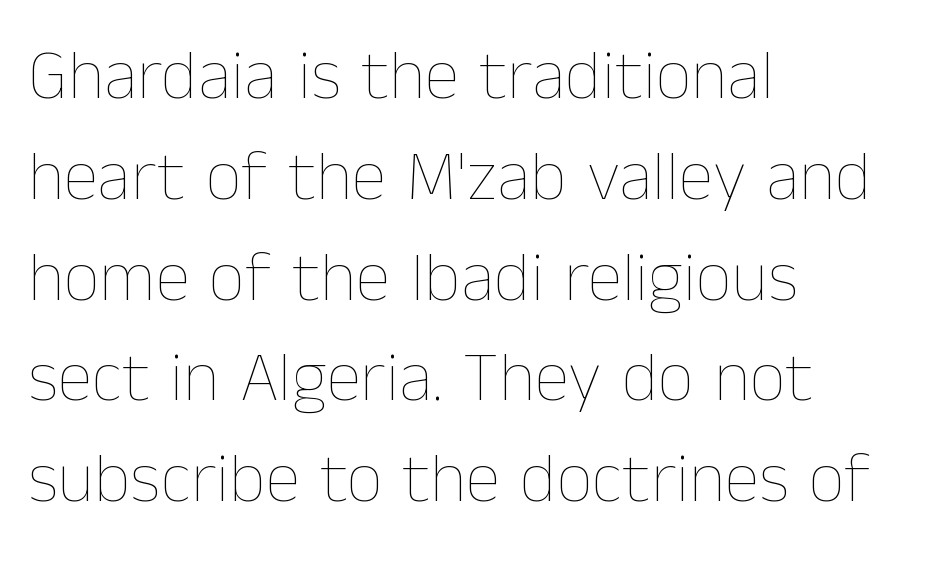
The image shows 71 px thin type, upright; set left-aligned, normal line spacing (1.42x), normal letter spacing, not underlined; low stroke contrast and a medium x-height.
